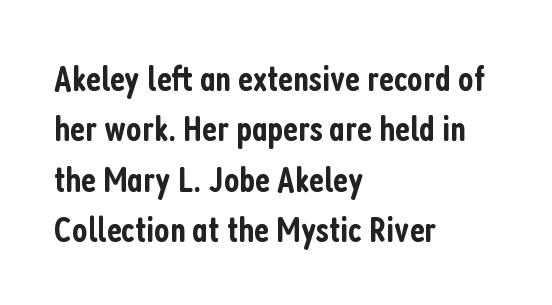
The image shows 37 px semibold, condensed sans-serif type, upright; set left-aligned, normal line spacing (1.36x), normal letter spacing, not underlined; low stroke contrast and a medium x-height.
